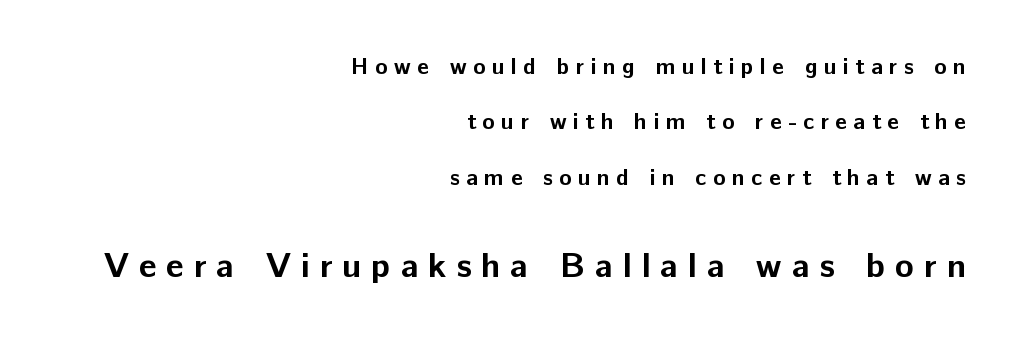
{"serif": "no", "italic": "no", "bold": "yes", "weight": "bold", "width": "normal", "stroke_contrast": "low", "x_height": "medium", "monospaced": "no", "underline": "no", "align": "right", "line_spacing": "loose", "line_spacing_ratio": 2.41, "letter_spacing": "wide", "letter_spacing_em": 0.28, "larger_block": "second", "size_ratio": 1.52, "glyph_px": 35}
